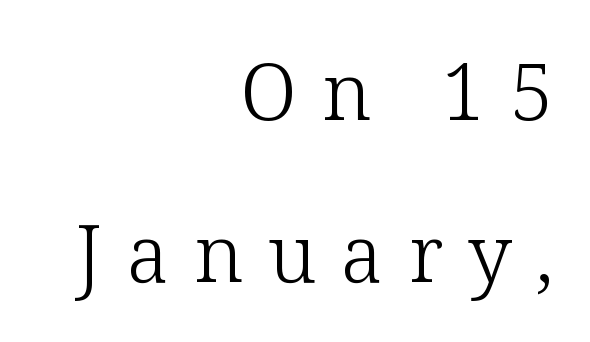
Q: Is the text bold? A: No.
Q: Is the text italic (slanted)? A: No, it is upright.
Q: Is the typeface a serif or a sans-serif typeface? A: Serif.
Q: Is the text underlined? A: No.
Q: How is the paragraph aligned? A: Right-aligned.
Q: Is the spacing between letters normal or unusually wide? A: Unusually wide.
Q: Is the spacing between lines tight, normal or loose? A: Loose.
Q: Width (condensed, normal, or wide)? A: Normal.
Q: Stroke contrast? A: Low.
Q: x-height? A: Medium.
Q: Monospaced? A: No.
